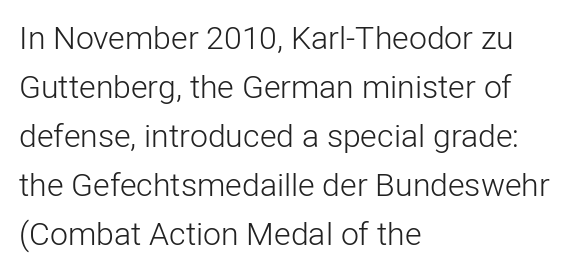
{"serif": "no", "italic": "no", "bold": "no", "weight": "light", "width": "normal", "stroke_contrast": "low", "x_height": "medium", "monospaced": "no", "underline": "no", "align": "left", "line_spacing": "normal", "line_spacing_ratio": 1.53, "letter_spacing": "normal", "letter_spacing_em": 0.0, "glyph_px": 32}
